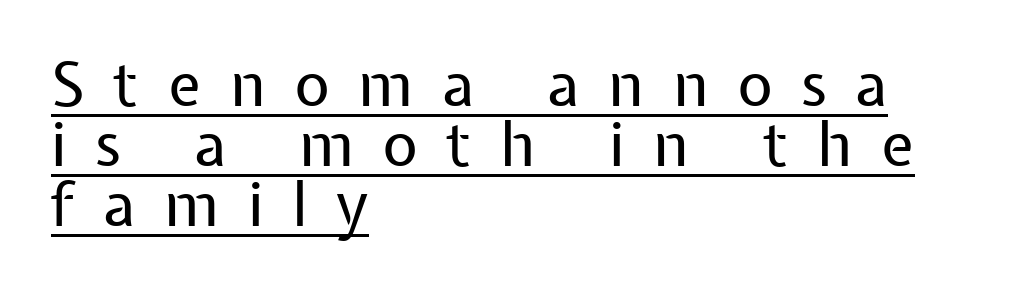
No letter is thick-stroked: the sample isn't bold. Rows of type sit shoulder to shoulder in the vertical direction. The face used here is a sans, in the tradition of grotesques and geometrics. Spacing between characters has been opened up far beyond the box default.
